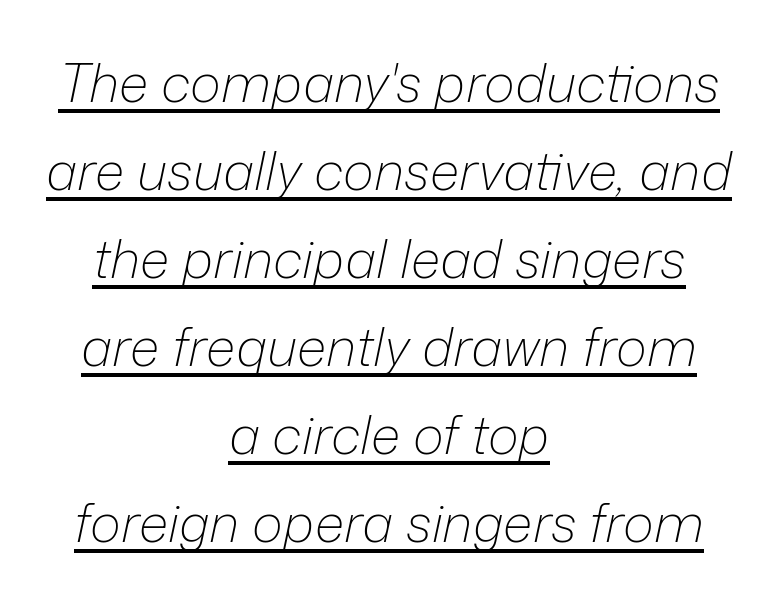
The image shows 53 px light type, italic (leaning right); set centered, normal line spacing (1.66x), normal letter spacing, underlined; low stroke contrast and a medium x-height.
